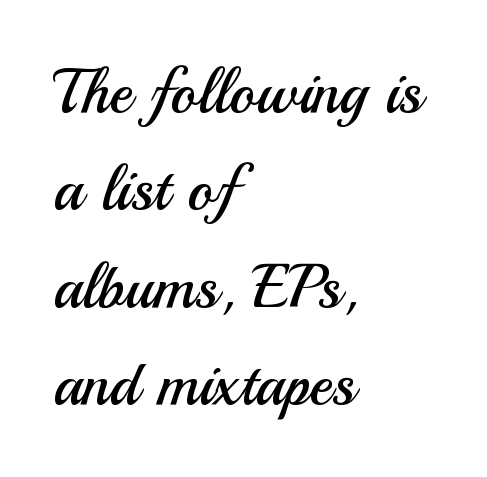
Does the copy run flush right? No — it runs flush left. Any mark beneath the type? The region is blank. You could not count columns in this text — the font is proportionally spaced.
